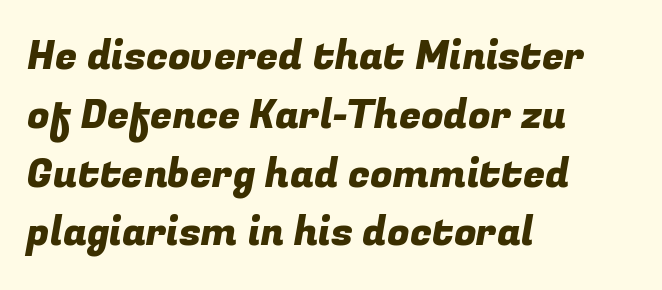
The image shows 40 px sans-serif type; set left-aligned, normal line spacing (1.47x), normal letter spacing, not underlined; low stroke contrast and a medium x-height.
